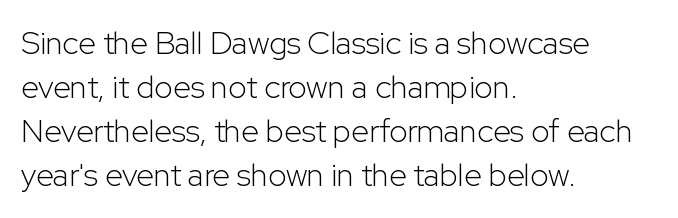
{"serif": "no", "italic": "no", "bold": "no", "weight": "light", "width": "normal", "stroke_contrast": "low", "x_height": "medium", "monospaced": "no", "underline": "no", "align": "left", "line_spacing": "normal", "line_spacing_ratio": 1.38, "letter_spacing": "normal", "letter_spacing_em": 0.0, "glyph_px": 32}
